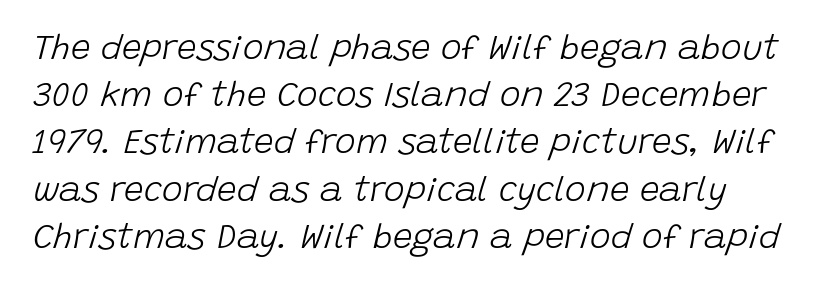
Q: Is the text bold? A: No.
Q: Is the text italic (slanted)? A: Yes, it leans right by about 15 degrees.
Q: Is the text underlined? A: No.
Q: Is the spacing between letters normal or unusually wide? A: Normal.
Q: Is the spacing between lines tight, normal or loose? A: Normal.
Q: Width (condensed, normal, or wide)? A: Normal.
Q: Stroke contrast? A: Low.
Q: x-height? A: Large.
Q: Monospaced? A: No.
